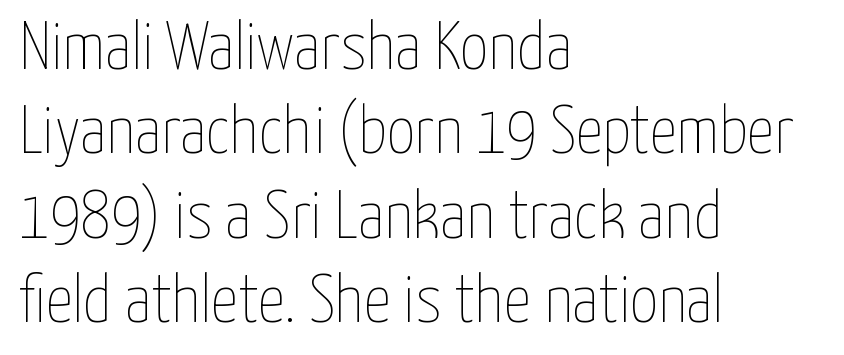
{"italic": "no", "bold": "no", "weight": "thin", "width": "condensed", "stroke_contrast": "low", "x_height": "medium", "monospaced": "no", "underline": "no", "align": "left", "line_spacing_ratio": 1.24, "letter_spacing": "normal", "letter_spacing_em": 0.0, "glyph_px": 68}
